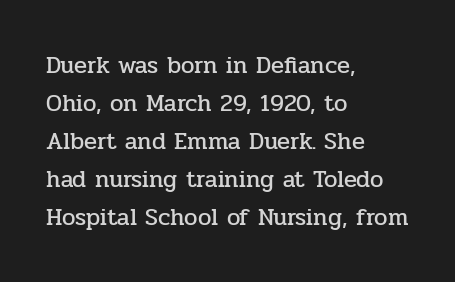
Q: Is the text italic (slanted)? A: No, it is upright.
Q: Is the text underlined? A: No.
Q: How is the paragraph aligned? A: Left-aligned.
Q: Is the spacing between letters normal or unusually wide? A: Normal.
Q: Is the spacing between lines tight, normal or loose? A: Normal.
